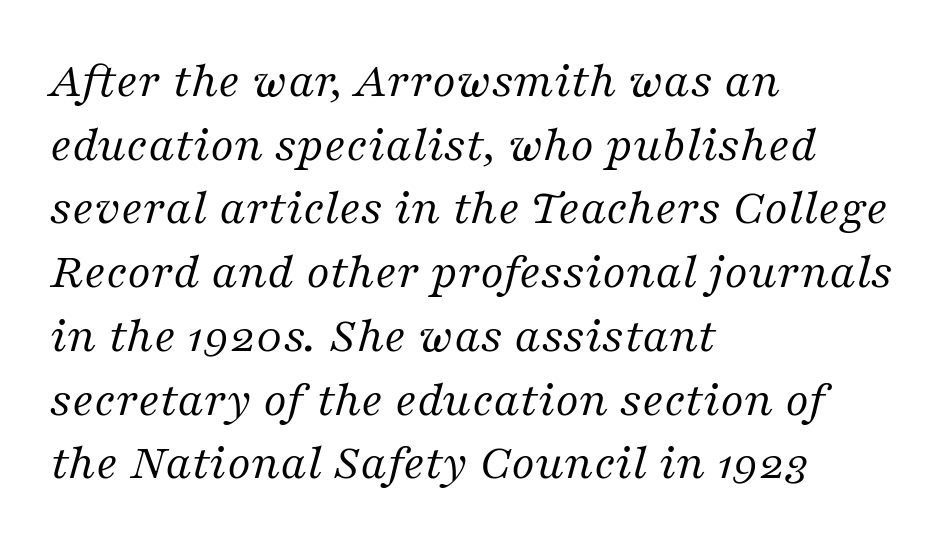
Notice how the passage keeps a crisp vertical edge on the left only. The glyphs in this specimen are seriffed. Spacing verdict: proportional, widths tailored to each character. The block of text has a typical density, with ordinary space between rows.
